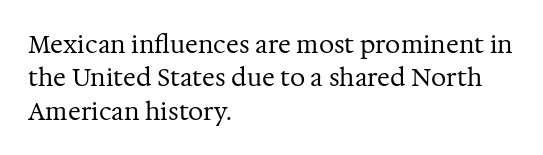
Q: Is the text bold? A: No.
Q: Is the text italic (slanted)? A: No, it is upright.
Q: Is the text underlined? A: No.
Q: How is the paragraph aligned? A: Left-aligned.
Q: Is the spacing between letters normal or unusually wide? A: Normal.
Q: Is the spacing between lines tight, normal or loose? A: Normal.
